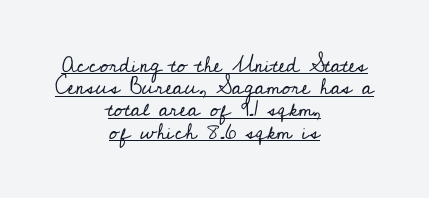
The image shows 22 px text type; set centered, tight line spacing (1.01x), normal letter spacing, underlined.
